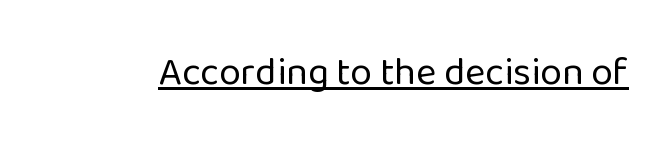
Q: Is the text bold? A: No.
Q: Is the text italic (slanted)? A: No, it is upright.
Q: Is the typeface a serif or a sans-serif typeface? A: Sans-serif.
Q: Is the text underlined? A: Yes.
Q: Is the spacing between letters normal or unusually wide? A: Normal.
Q: Width (condensed, normal, or wide)? A: Normal.
Q: Stroke contrast? A: Low.
Q: x-height? A: Medium.
Q: Monospaced? A: No.
